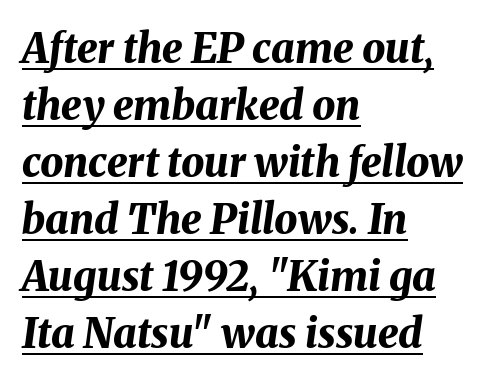
The image shows 41 px bold type, italic (leaning right); set left-aligned, normal line spacing (1.39x), normal letter spacing, underlined; medium stroke contrast and a medium x-height.
